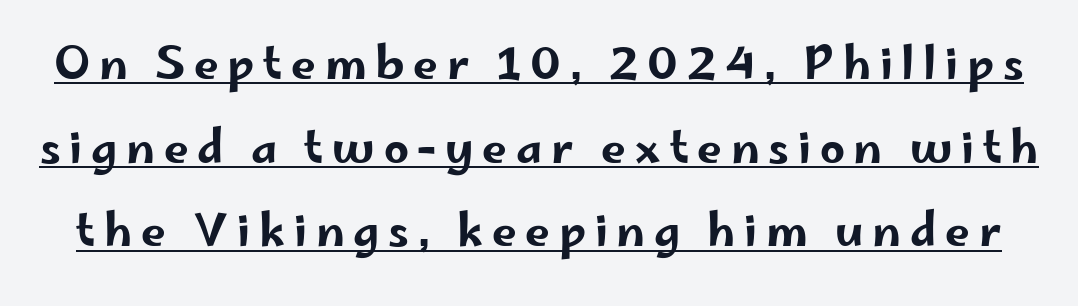
The image shows 44 px wide sans-serif type, upright; set loose line spacing (1.9x), unusually wide letter spacing (+0.2 em), underlined; low stroke contrast and a small x-height.
